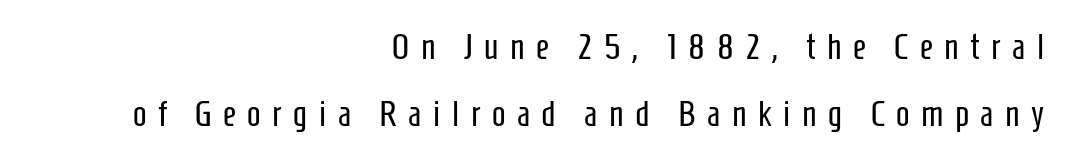
The image shows 36 px regular-weight, condensed sans-serif type, upright; set right-aligned, line spacing 1.87x, unusually wide letter spacing (+0.32 em), not underlined; low stroke contrast and a medium x-height.
